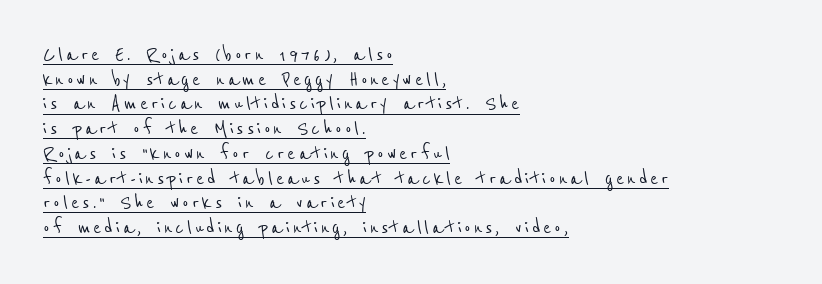
Q: Is the text underlined? A: Yes.
Q: How is the paragraph aligned? A: Left-aligned.
Q: Is the spacing between lines tight, normal or loose? A: Tight.
